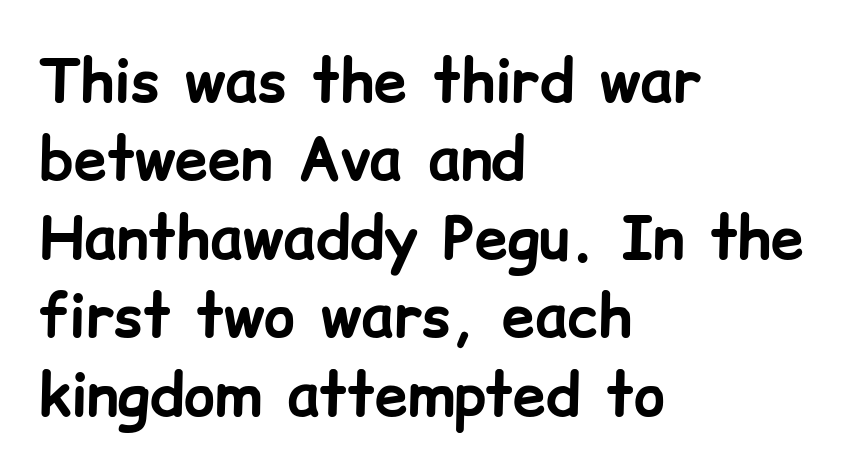
The image shows 59 px bold sans-serif type, upright; set left-aligned, normal line spacing (1.33x), normal letter spacing, not underlined; low stroke contrast and a medium x-height.
